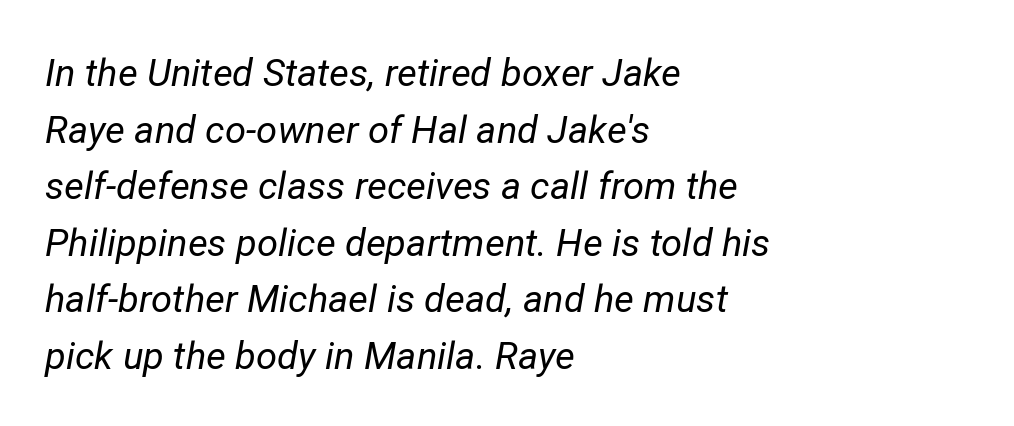
{"italic": "yes", "lean": "right", "slant_degrees": 12, "bold": "no", "weight": "regular", "width": "normal", "stroke_contrast": "low", "x_height": "medium", "monospaced": "no", "underline": "no", "align": "left", "line_spacing": "normal", "line_spacing_ratio": 1.49, "letter_spacing": "normal", "letter_spacing_em": 0.0, "glyph_px": 38}
